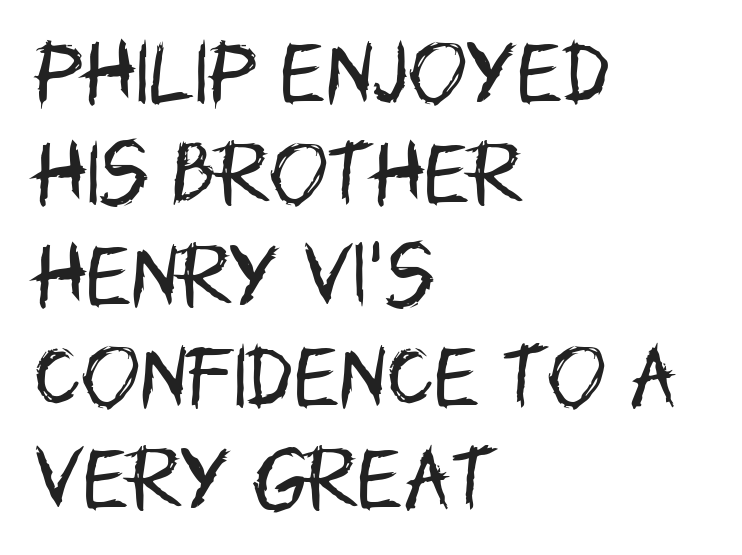
{"serif": "no", "italic": "no", "bold": "no", "weight": "regular", "width": "condensed", "stroke_contrast": "low", "x_height": "large", "monospaced": "no", "underline": "no", "align": "left", "line_spacing": "normal", "line_spacing_ratio": 1.45, "letter_spacing": "normal", "letter_spacing_em": 0.0, "glyph_px": 70}
